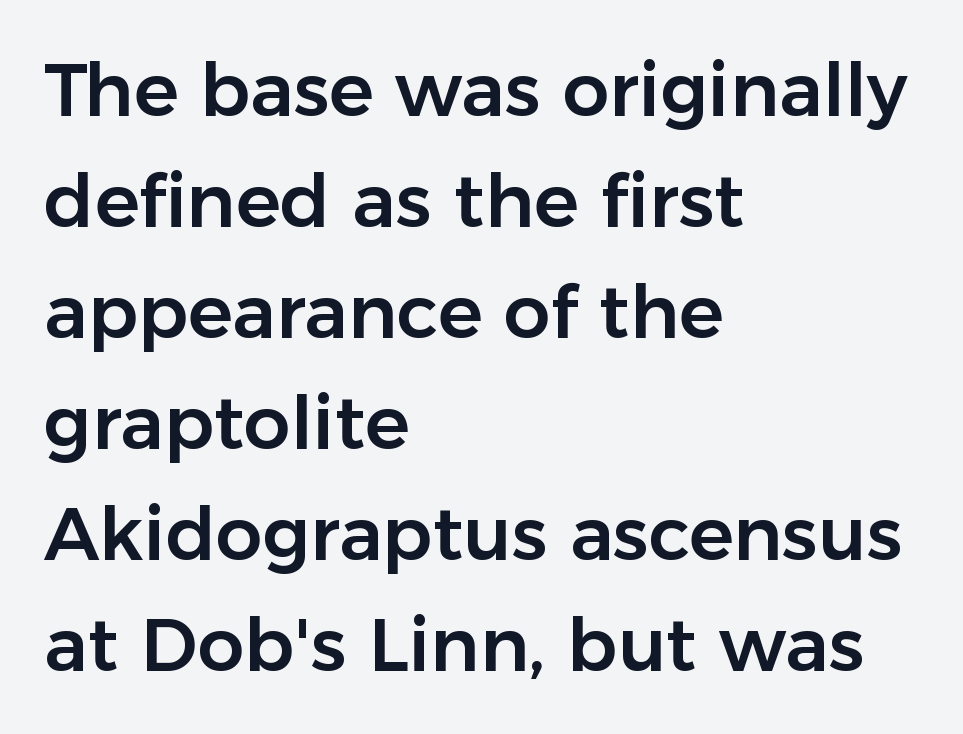
In terms of leading, this rendering sits right in the middle. All the whitespace from short lines collects on the right. Spacing verdict: proportional, widths tailored to each character. The tracking reads as untouched default to a designer's eye. Every character sits straight up, as roman type does. Honestly, there is no underline to notice here at all.
